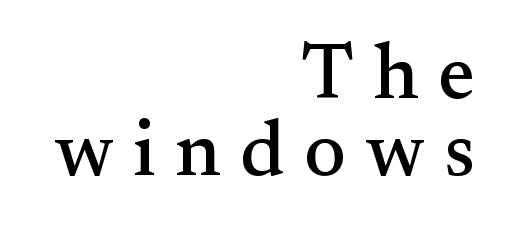
{"serif": "yes", "italic": "no", "width": "normal", "stroke_contrast": "medium", "x_height": "small", "monospaced": "no", "underline": "no", "align": "right", "line_spacing": "tight", "line_spacing_ratio": 0.99, "letter_spacing": "wide", "letter_spacing_em": 0.25, "glyph_px": 78}
